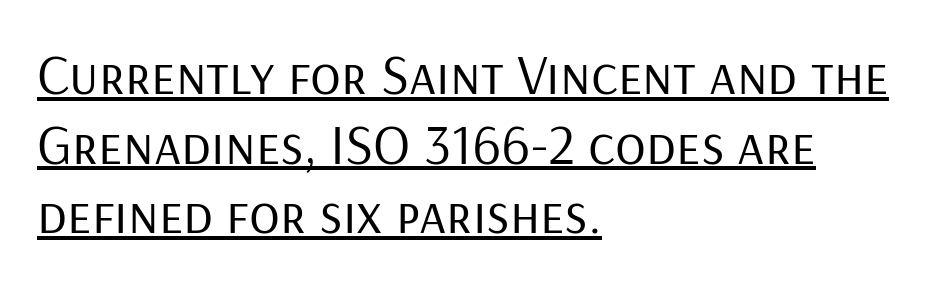
{"serif": "no", "italic": "no", "bold": "no", "weight": "regular", "width": "normal", "stroke_contrast": "low", "x_height": "medium", "monospaced": "no", "underline": "yes", "align": "left", "line_spacing_ratio": 1.22, "letter_spacing": "normal", "letter_spacing_em": 0.0, "glyph_px": 57}
